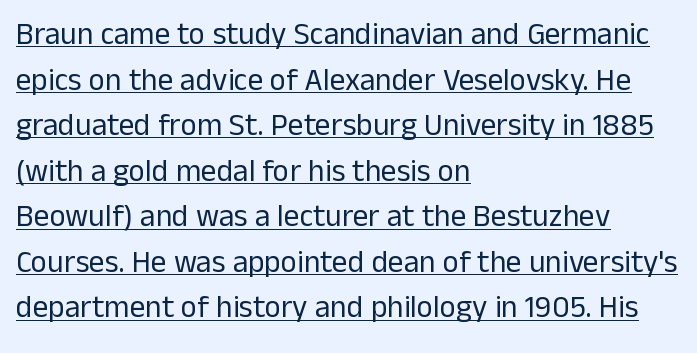
Vertical strokes here are truly vertical. Interline gaps are of average width in this sample. The words here are underlined. The lines in this sample share a left origin and differ only in where they stop. Observe the ordinary spacing: letters are neighbours, not strangers. The face used here is proportionally spaced, like ordinary book or web type.
